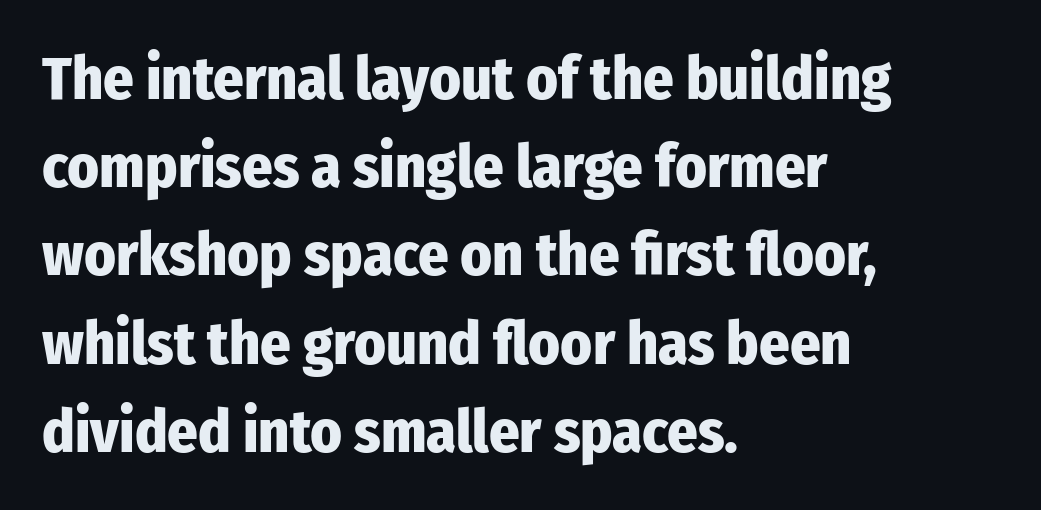
{"serif": "no", "italic": "no", "bold": "yes", "weight": "heavy", "width": "condensed", "stroke_contrast": "low", "x_height": "medium", "monospaced": "no", "underline": "no", "align": "left", "line_spacing": "normal", "line_spacing_ratio": 1.47, "letter_spacing": "normal", "letter_spacing_em": 0.0, "glyph_px": 60}
